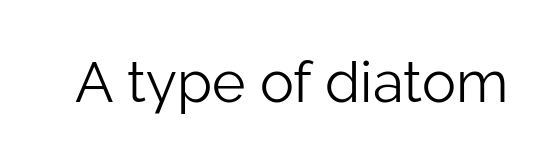
The image shows 57 px light sans-serif type, upright; set normal letter spacing, not underlined; low stroke contrast and a medium x-height.
